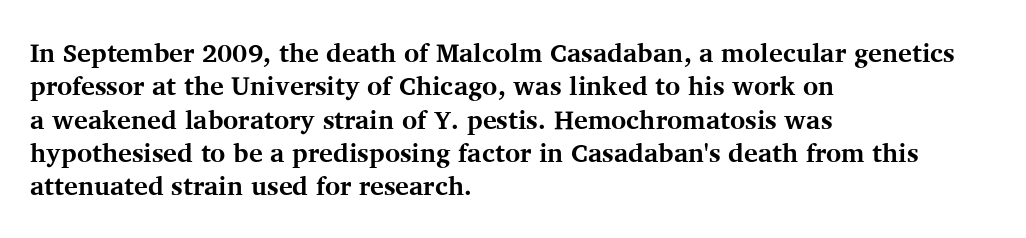
{"italic": "no", "bold": "yes", "underline": "no", "align": "left", "line_spacing": "normal", "line_spacing_ratio": 1.28, "letter_spacing": "normal", "letter_spacing_em": 0.0, "glyph_px": 26}
